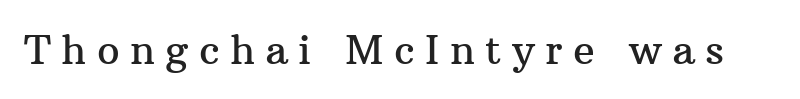
The image shows 40 px serif type, upright; set unusually wide letter spacing (+0.26 em), not underlined; medium stroke contrast and a medium x-height.
